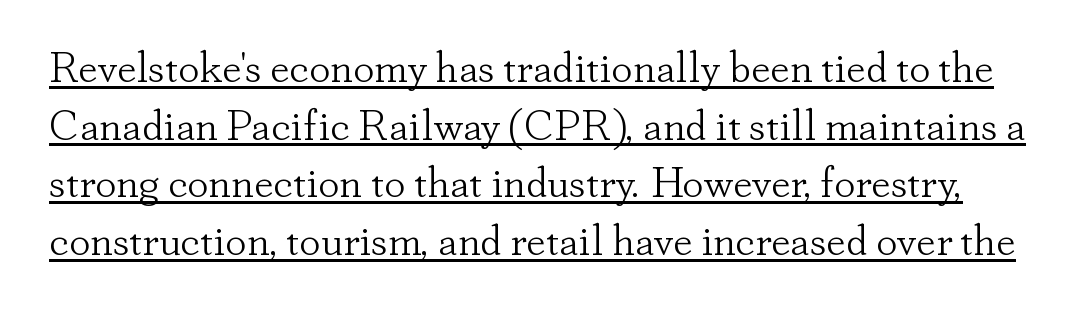
{"serif": "yes", "italic": "no", "bold": "no", "weight": "light", "width": "normal", "stroke_contrast": "low", "x_height": "small", "monospaced": "no", "underline": "yes", "line_spacing": "normal", "line_spacing_ratio": 1.34, "letter_spacing": "normal", "letter_spacing_em": 0.0, "glyph_px": 43}
